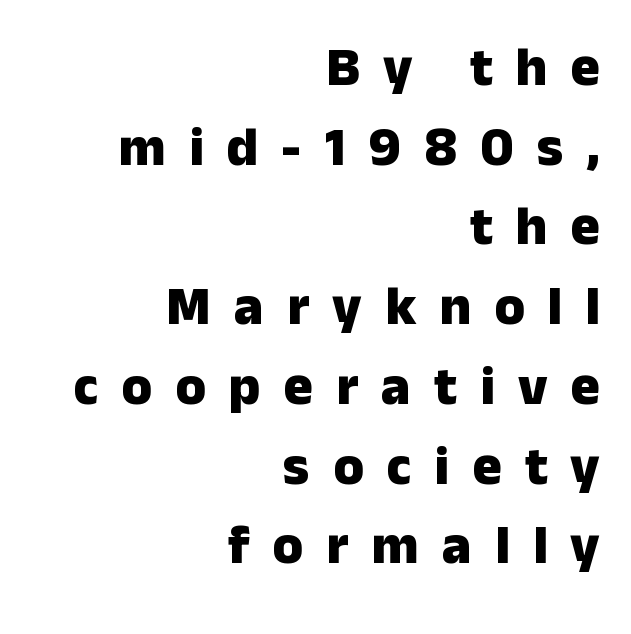
Q: Is the text bold? A: Yes.
Q: Is the text italic (slanted)? A: No, it is upright.
Q: Is the typeface a serif or a sans-serif typeface? A: Sans-serif.
Q: Is the text underlined? A: No.
Q: How is the paragraph aligned? A: Right-aligned.
Q: Is the spacing between letters normal or unusually wide? A: Unusually wide.
Q: Is the spacing between lines tight, normal or loose? A: Normal.
Q: Width (condensed, normal, or wide)? A: Normal.
Q: Stroke contrast? A: Low.
Q: x-height? A: Medium.
Q: Monospaced? A: No.
